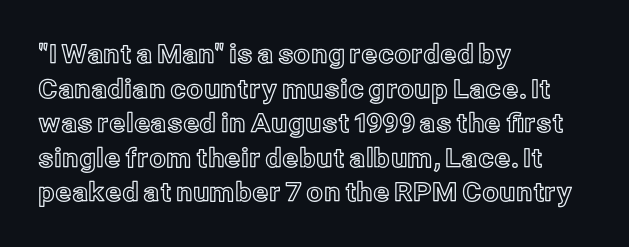
The image shows 26 px text type, upright; set left-aligned, normal line spacing (1.33x), normal letter spacing, not underlined.
